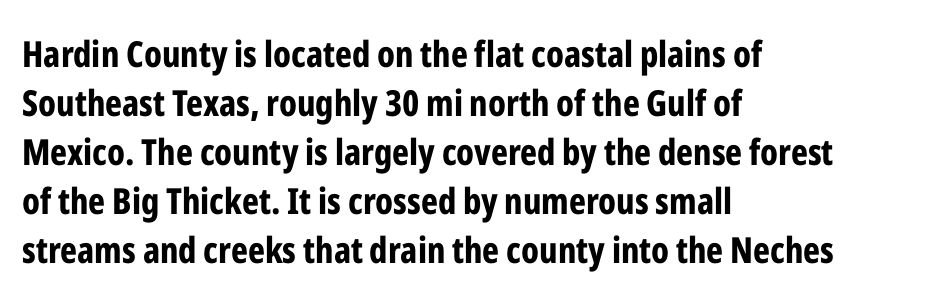
The image shows 36 px bold, condensed sans-serif type, upright; set left-aligned, normal line spacing (1.36x), normal letter spacing, not underlined; low stroke contrast and a medium x-height.
